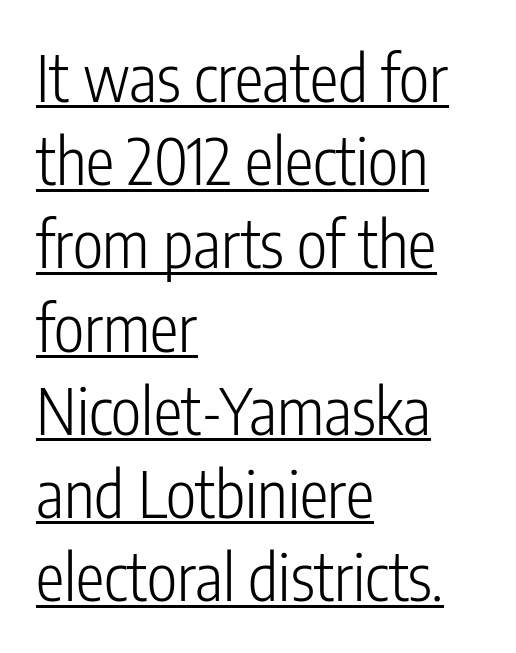
{"serif": "no", "italic": "no", "bold": "no", "weight": "light", "width": "condensed", "stroke_contrast": "low", "x_height": "medium", "monospaced": "no", "underline": "yes", "align": "left", "line_spacing": "normal", "line_spacing_ratio": 1.3, "letter_spacing": "normal", "letter_spacing_em": 0.0, "glyph_px": 64}
